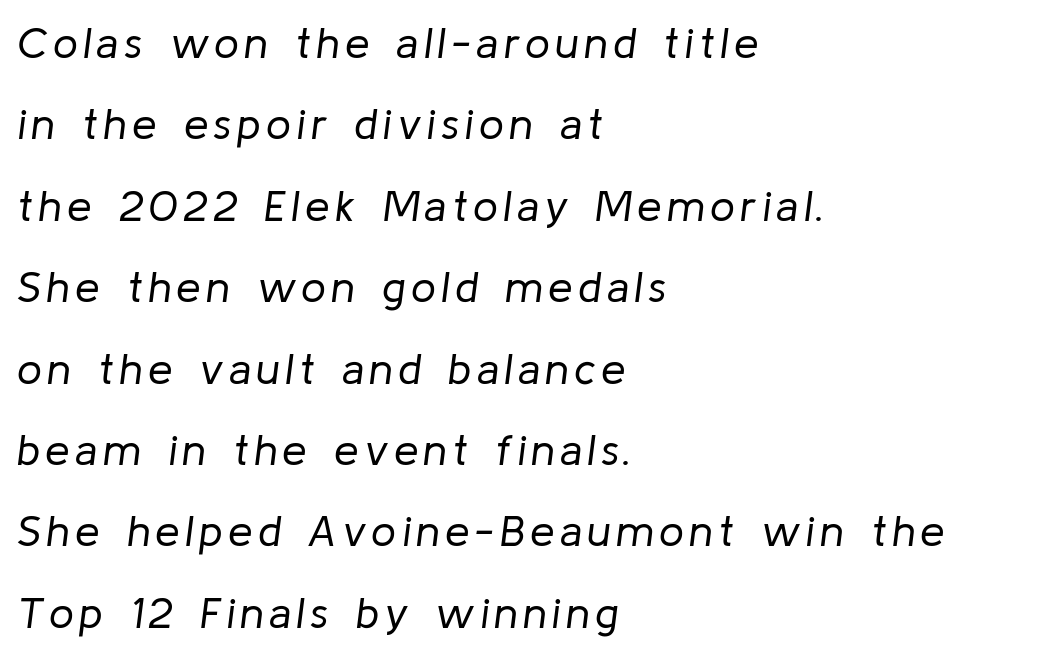
{"italic": "yes", "lean": "right", "slant_degrees": 8, "bold": "no", "weight": "regular", "width": "normal", "stroke_contrast": "low", "x_height": "medium", "monospaced": "no", "underline": "no", "align": "left", "line_spacing_ratio": 1.85, "glyph_px": 44}
